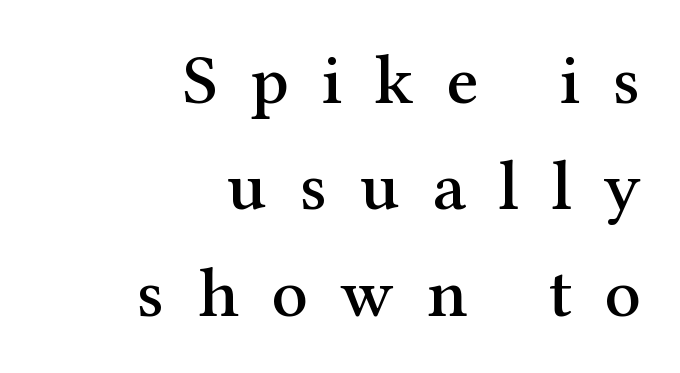
{"serif": "yes", "italic": "no", "width": "normal", "stroke_contrast": "medium", "x_height": "medium", "monospaced": "no", "underline": "no", "align": "right", "line_spacing": "normal", "line_spacing_ratio": 1.5, "letter_spacing": "wide", "letter_spacing_em": 0.46, "glyph_px": 71}
